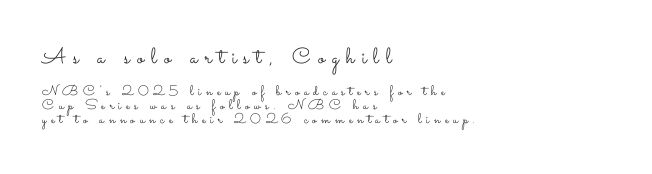
Size hierarchy here favors the leading block over the trailing one. Heaviness? Minimal to ordinary, like unemphasized prose. Nobody drew a line under any word here. This block would grow much taller if given ordinary leading; it's compressed now. Substantial extra tracking has been applied to these lines.
